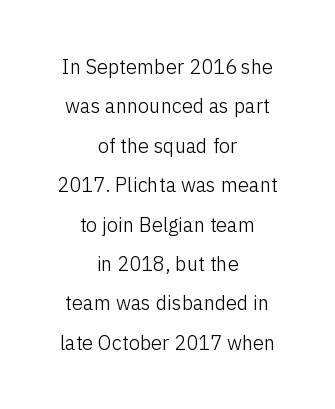
The image shows 20 px text type, upright; set centered, loose line spacing (1.97x), normal letter spacing, not underlined.
